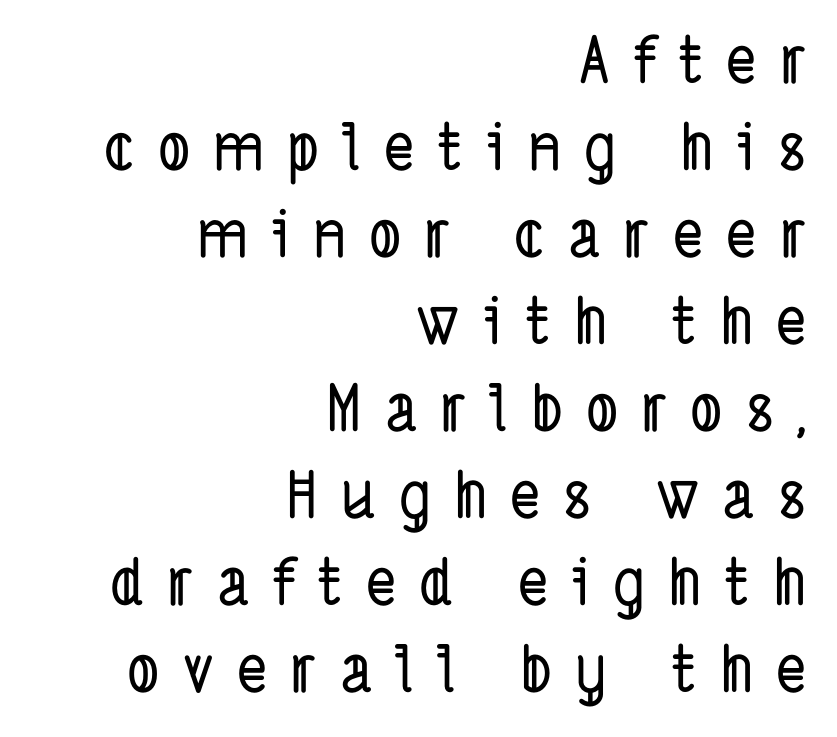
{"serif": "no", "width": "condensed", "stroke_contrast": "low", "x_height": "medium", "monospaced": "no", "underline": "no", "align": "right", "line_spacing": "normal", "line_spacing_ratio": 1.36, "letter_spacing": "wide", "letter_spacing_em": 0.36, "glyph_px": 64}
